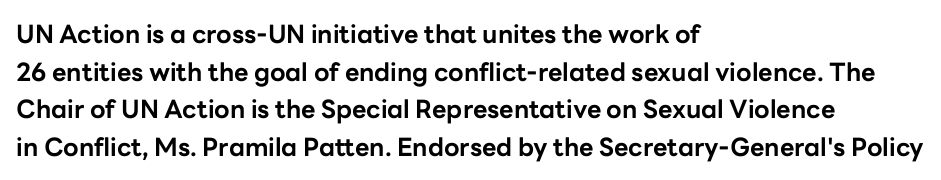
The image shows 25 px bold type, upright; set left-aligned, normal line spacing (1.51x), normal letter spacing, not underlined.
